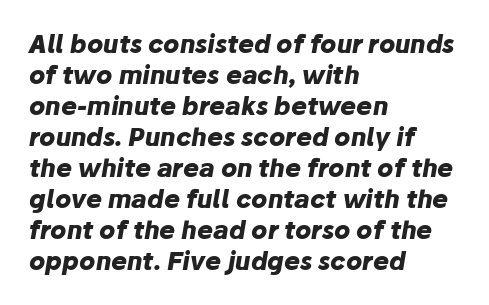
{"italic": "yes", "lean": "right", "slant_degrees": 10, "bold": "yes", "underline": "no", "align": "left", "line_spacing": "normal", "line_spacing_ratio": 1.29, "letter_spacing": "normal", "letter_spacing_em": 0.0, "glyph_px": 24}
